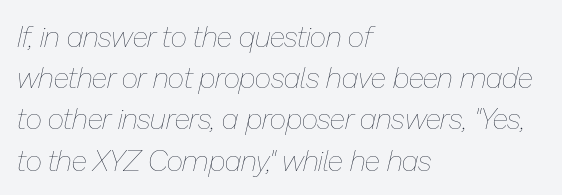
The image shows 29 px thin type, italic (leaning right); set left-aligned, normal line spacing (1.42x), normal letter spacing, not underlined; low stroke contrast and a medium x-height.
